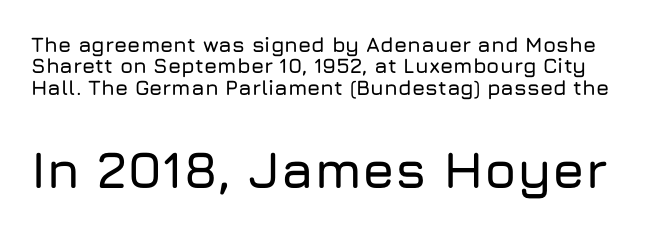
The image shows 52 px sans-serif type, upright; set tight line spacing (1.02x), normal letter spacing, not underlined; the second (bottom) block is 2.48x larger; low stroke contrast and a medium x-height.
